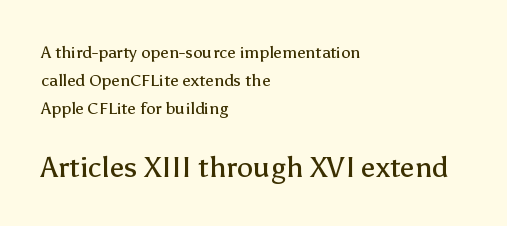
{"serif": "no", "italic": "no", "bold": "no", "weight": "regular", "width": "normal", "stroke_contrast": "low", "x_height": "medium", "monospaced": "no", "underline": "no", "align": "left", "line_spacing": "normal", "line_spacing_ratio": 1.66, "letter_spacing": "normal", "letter_spacing_em": 0.0, "larger_block": "second", "size_ratio": 1.71, "glyph_px": 29}
